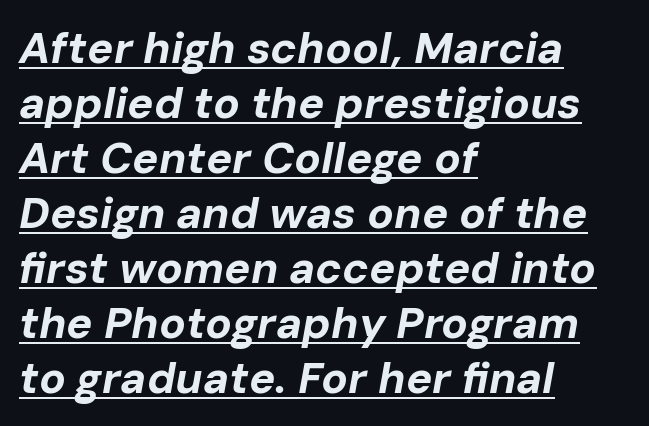
{"italic": "yes", "lean": "right", "slant_degrees": 10, "bold": "yes", "weight": "bold", "width": "normal", "stroke_contrast": "low", "x_height": "medium", "monospaced": "no", "underline": "yes", "align": "left", "line_spacing": "normal", "line_spacing_ratio": 1.25, "letter_spacing": "normal", "letter_spacing_em": 0.0, "glyph_px": 44}
